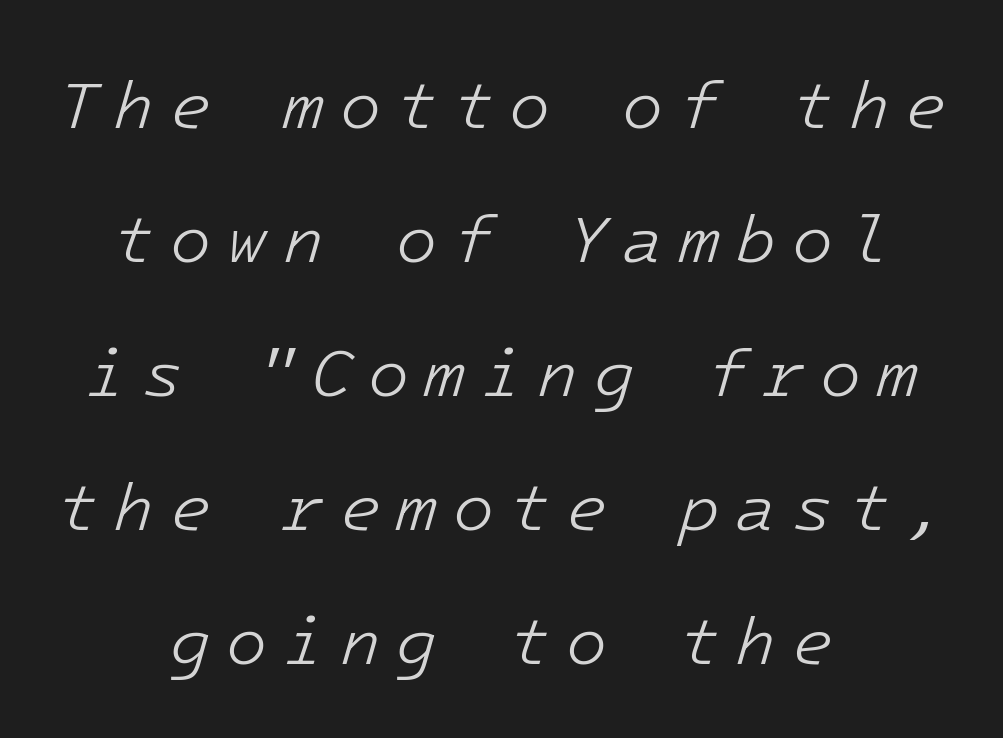
Q: Is the text bold? A: No.
Q: Is the text italic (slanted)? A: Yes, it leans right by about 16 degrees.
Q: Is the text underlined? A: No.
Q: How is the paragraph aligned? A: Centered.
Q: Is the spacing between letters normal or unusually wide? A: Unusually wide.
Q: Is the spacing between lines tight, normal or loose? A: Loose.
Q: Width (condensed, normal, or wide)? A: Normal.
Q: Stroke contrast? A: Low.
Q: x-height? A: Medium.
Q: Monospaced? A: Yes.
